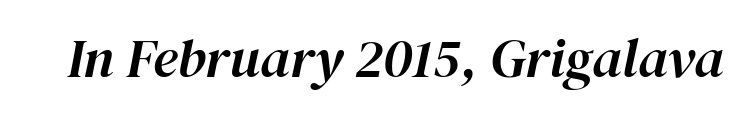
Looks like regular typesetting: each glyph gets only the width it needs. Short note: letters normally spaced. The foot of each line stays bare and open. The typography opts for an oblique posture over an upright one.
